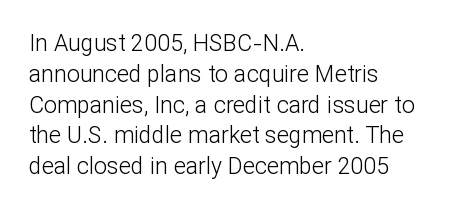
Descenders are the only things crossing below the line. The font sits on the lighter half of the weight spectrum, regular included. Does the copy run flush right? No — it runs flush left. Vertically, the passage feels balanced, rows spaced as you'd expect.
